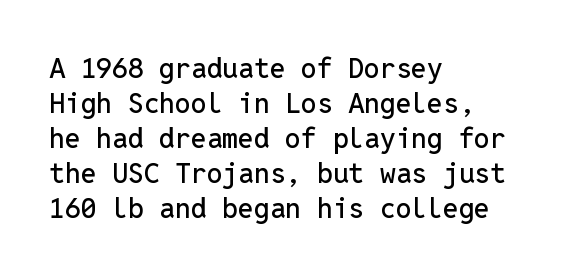
{"serif": "no", "italic": "no", "width": "normal", "stroke_contrast": "low", "x_height": "medium", "monospaced": "yes", "underline": "no", "align": "left", "line_spacing": "normal", "line_spacing_ratio": 1.25, "letter_spacing": "normal", "letter_spacing_em": 0.0, "glyph_px": 28}
